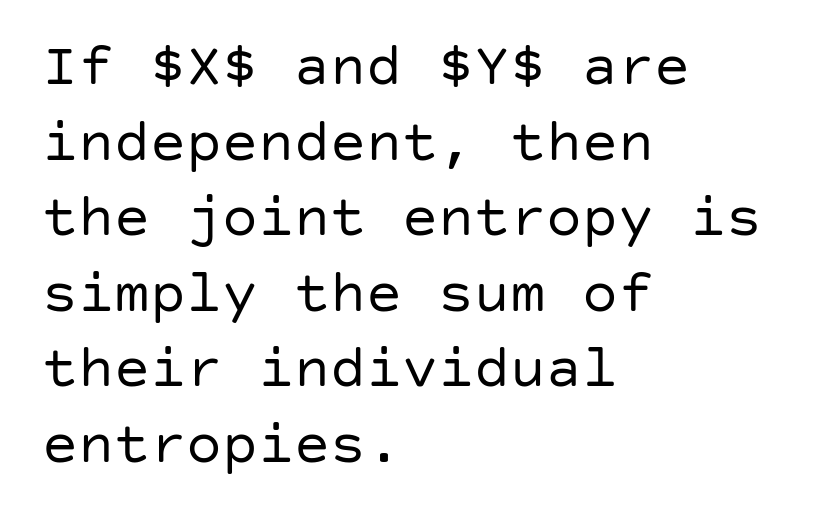
Q: Is the text bold? A: No.
Q: Is the text italic (slanted)? A: No, it is upright.
Q: Is the typeface a serif or a sans-serif typeface? A: Sans-serif.
Q: Is the text underlined? A: No.
Q: How is the paragraph aligned? A: Left-aligned.
Q: Is the spacing between letters normal or unusually wide? A: Normal.
Q: Is the spacing between lines tight, normal or loose? A: Normal.
Q: Width (condensed, normal, or wide)? A: Normal.
Q: Stroke contrast? A: Low.
Q: x-height? A: Large.
